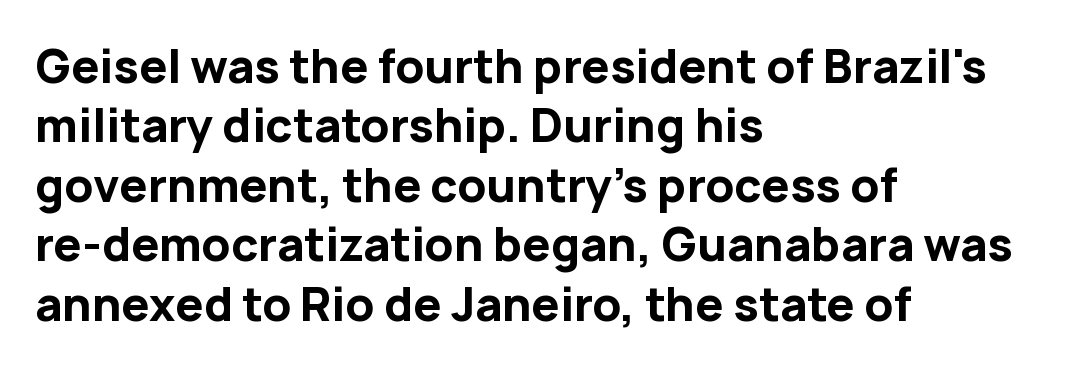
The baseline area is clear. The typesetting leans heavy: a genuine bold. Upright lettering throughout. Students, observe: this is what conventionally led text looks like.
